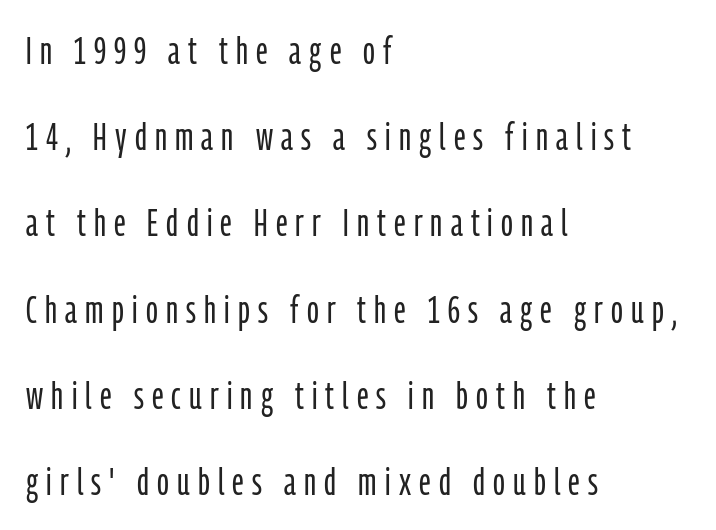
{"serif": "no", "italic": "no", "bold": "no", "weight": "light", "width": "condensed", "stroke_contrast": "low", "x_height": "medium", "monospaced": "no", "underline": "no", "align": "left", "line_spacing": "loose", "line_spacing_ratio": 2.21, "letter_spacing": "wide", "letter_spacing_em": 0.21, "glyph_px": 39}
